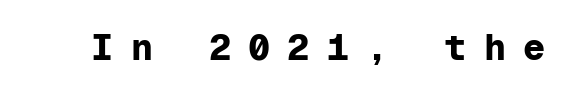
The image shows 37 px bold sans-serif type, upright, monospaced; set unusually wide letter spacing (+0.46 em), not underlined; low stroke contrast and a medium x-height.
